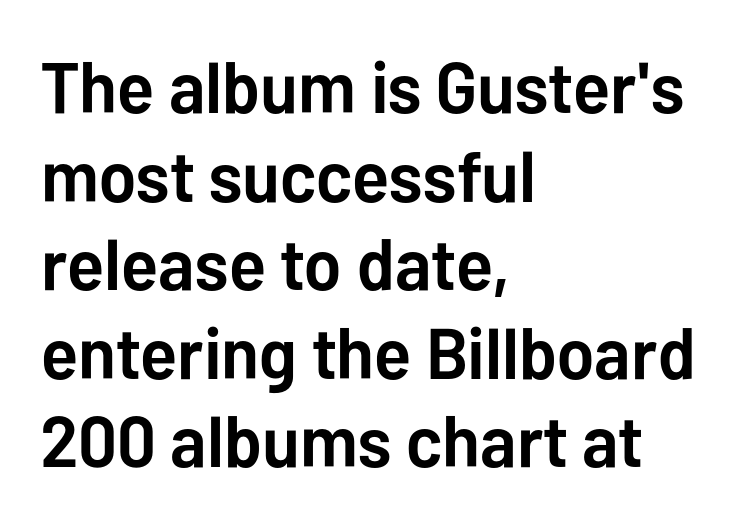
Q: Is the text bold? A: Yes.
Q: Is the text italic (slanted)? A: No, it is upright.
Q: Is the typeface a serif or a sans-serif typeface? A: Sans-serif.
Q: Is the text underlined? A: No.
Q: How is the paragraph aligned? A: Left-aligned.
Q: Is the spacing between letters normal or unusually wide? A: Normal.
Q: Width (condensed, normal, or wide)? A: Normal.
Q: Stroke contrast? A: Low.
Q: x-height? A: Medium.
Q: Monospaced? A: No.
